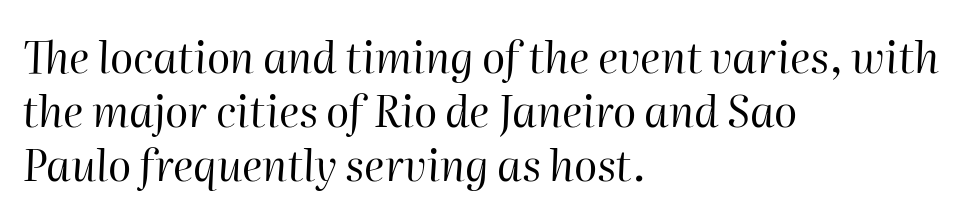
The image shows 43 px regular-weight type, italic (leaning right); set left-aligned, normal line spacing (1.26x), normal letter spacing, not underlined; high stroke contrast and a medium x-height.
